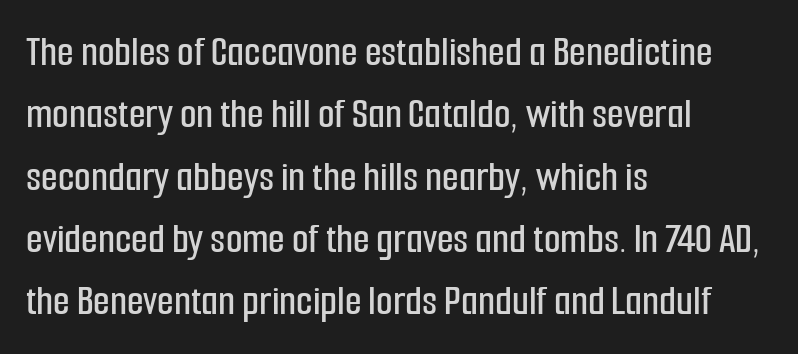
Q: Is the text italic (slanted)? A: No, it is upright.
Q: Is the typeface a serif or a sans-serif typeface? A: Sans-serif.
Q: Is the text underlined? A: No.
Q: How is the paragraph aligned? A: Left-aligned.
Q: Is the spacing between letters normal or unusually wide? A: Normal.
Q: Is the spacing between lines tight, normal or loose? A: Normal.
Q: Width (condensed, normal, or wide)? A: Condensed.
Q: Stroke contrast? A: Low.
Q: x-height? A: Medium.
Q: Monospaced? A: No.
